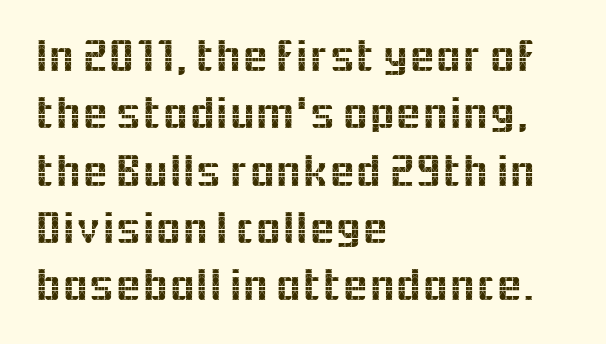
Q: Is the text italic (slanted)? A: No, it is upright.
Q: Is the typeface a serif or a sans-serif typeface? A: Sans-serif.
Q: Is the text underlined? A: No.
Q: How is the paragraph aligned? A: Left-aligned.
Q: Is the spacing between letters normal or unusually wide? A: Normal.
Q: Width (condensed, normal, or wide)? A: Normal.
Q: x-height? A: Medium.
Q: Monospaced? A: No.
